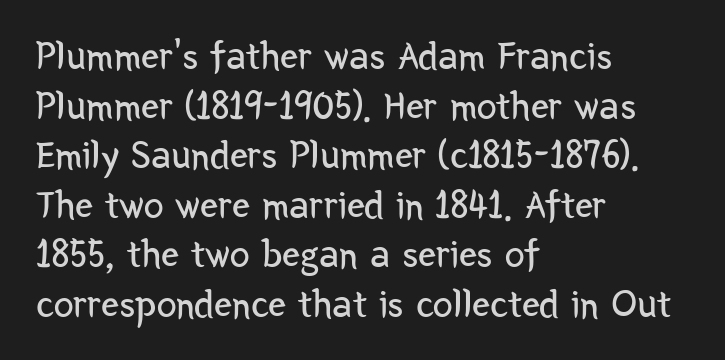
The image shows 40 px regular-weight, condensed sans-serif type, upright; set left-aligned, line spacing 1.24x, normal letter spacing, not underlined; low stroke contrast and a medium x-height.
